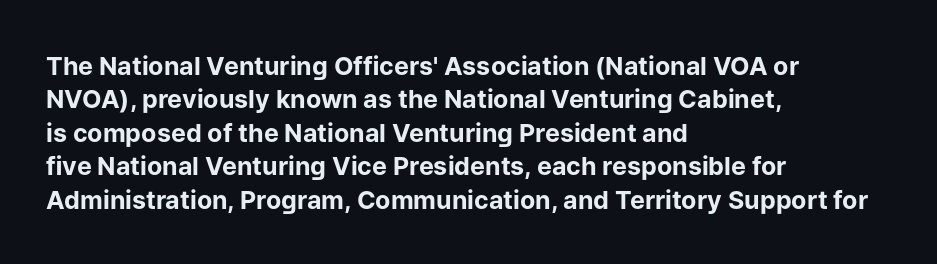
The image shows 25 px bold type, upright; set left-aligned, normal line spacing (1.34x), normal letter spacing, not underlined.
